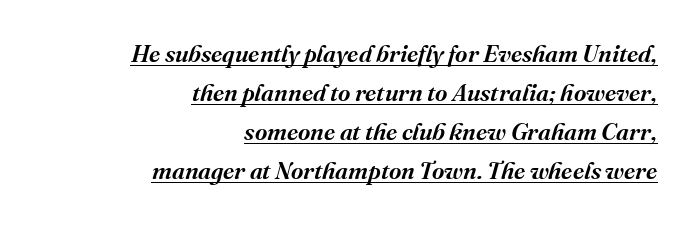
Is the type slanted? Yes — the strokes lean at a clear angle. This rendering uses right alignment, leaving the left contour irregular. Is there an underline? Yes — a line sits under the letters. Whoever set this chose a conventional vertical rhythm. Nothing unusual about the tracking: characters are spaced as the font intends.
